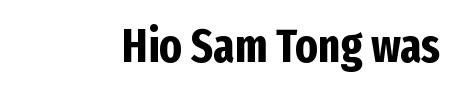
Has an underline been added? It has not. Tracking value appears to be zero — textbook default spacing. How heavy is the stroke? Heavy — this is a bold. The type family on display is of the sans-serif kind. Is this a fixed-width face? No — the glyphs have proportional, varying widths.
